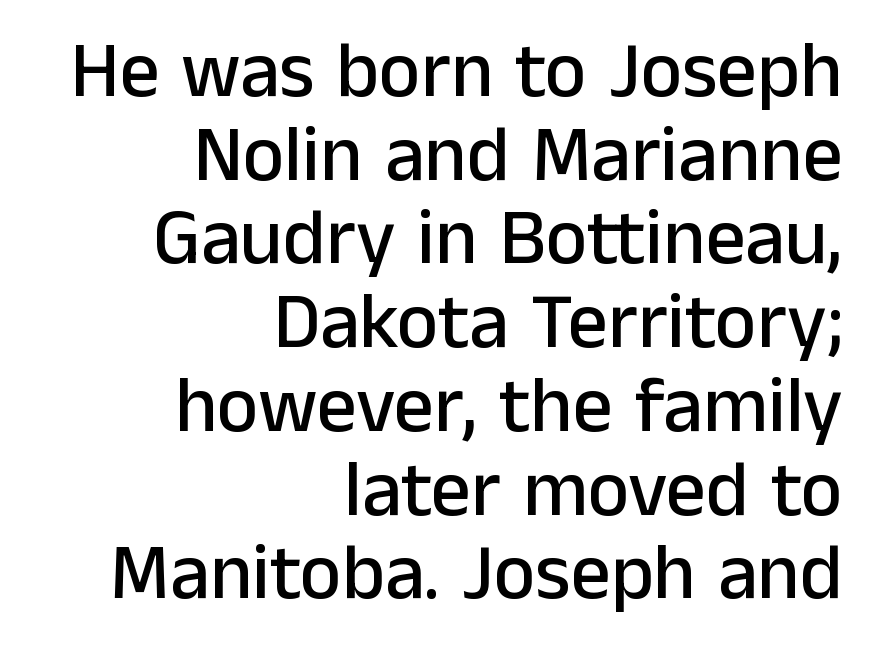
Q: Is the text italic (slanted)? A: No, it is upright.
Q: Is the typeface a serif or a sans-serif typeface? A: Sans-serif.
Q: Is the text underlined? A: No.
Q: How is the paragraph aligned? A: Right-aligned.
Q: Is the spacing between letters normal or unusually wide? A: Normal.
Q: Is the spacing between lines tight, normal or loose? A: Tight.
Q: Width (condensed, normal, or wide)? A: Normal.
Q: Stroke contrast? A: Low.
Q: x-height? A: Medium.
Q: Monospaced? A: No.
